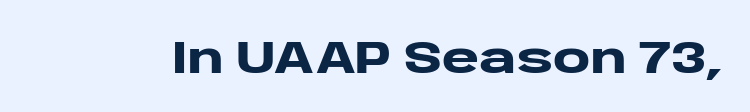
{"serif": "no", "italic": "no", "bold": "yes", "weight": "heavy", "width": "wide", "stroke_contrast": "low", "x_height": "large", "monospaced": "no", "underline": "no", "letter_spacing": "normal", "letter_spacing_em": 0.0, "glyph_px": 45}
